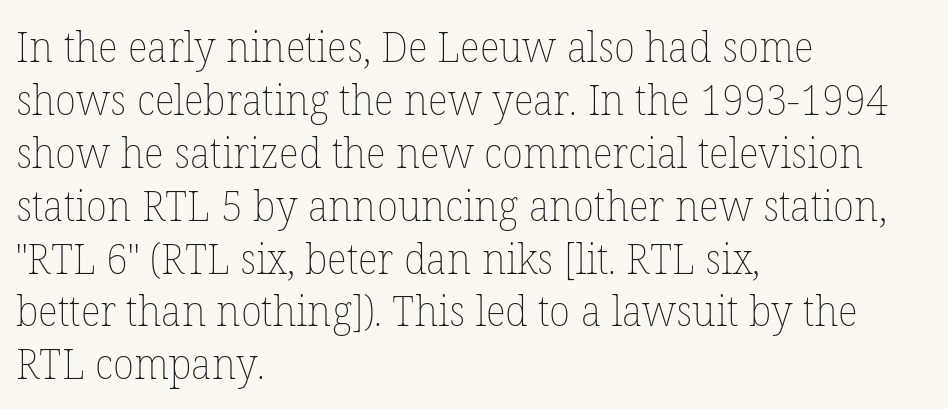
Rendered with straight, roman letterforms. The space directly below the letters is spotless. The ragged edge is on the right, which tells us the setting is flush left. Think of a printed novel: that variable character pitch is what you see here. Words appear dense and cohesive because spacing is normal. This is not heavy type; no bold has been used.
